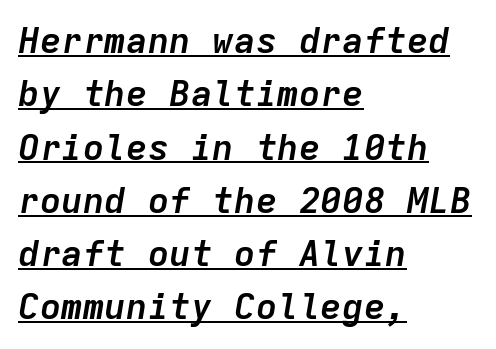
Q: Is the text bold? A: Yes.
Q: Is the text italic (slanted)? A: Yes, it leans right by about 9 degrees.
Q: Is the text underlined? A: Yes.
Q: How is the paragraph aligned? A: Left-aligned.
Q: Is the spacing between letters normal or unusually wide? A: Normal.
Q: Is the spacing between lines tight, normal or loose? A: Normal.
Q: Width (condensed, normal, or wide)? A: Normal.
Q: Stroke contrast? A: Low.
Q: x-height? A: Medium.
Q: Monospaced? A: Yes.
